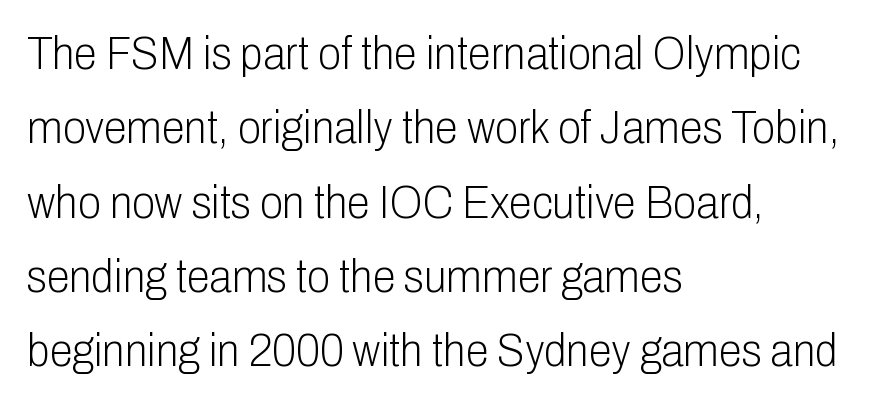
Q: Is the text bold? A: No.
Q: Is the text italic (slanted)? A: No, it is upright.
Q: Is the typeface a serif or a sans-serif typeface? A: Sans-serif.
Q: Is the text underlined? A: No.
Q: How is the paragraph aligned? A: Left-aligned.
Q: Is the spacing between letters normal or unusually wide? A: Normal.
Q: Is the spacing between lines tight, normal or loose? A: Normal.
Q: Width (condensed, normal, or wide)? A: Condensed.
Q: Stroke contrast? A: Low.
Q: x-height? A: Medium.
Q: Monospaced? A: No.
